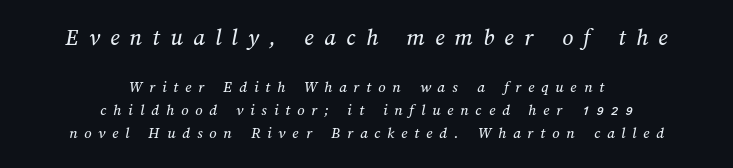
{"underline": "no", "align": "center", "line_spacing": "normal", "line_spacing_ratio": 1.45, "letter_spacing": "wide", "letter_spacing_em": 0.43, "larger_block": "first", "size_ratio": 1.5, "glyph_px": 24}
